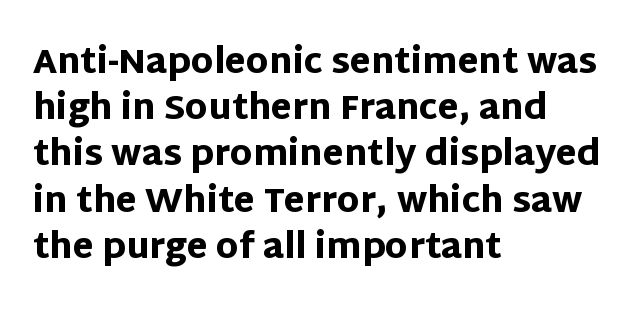
Typographic density is high because the face is bold. The lettering stays uniformly vertical, giving the passage a roman look. The font family rendered here belongs to the sans-serif group. Regular leading. Glyph-to-glyph distance matches everyday printed text. A typesetter would call this proportional, since set widths differ per character.
